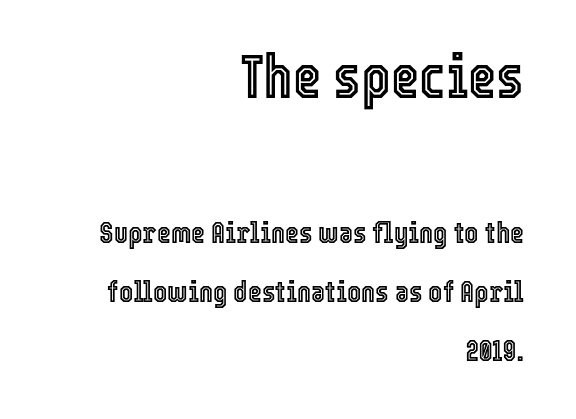
Is the block centered? No — it sits flush against the right margin. A typesetter would call this proportional, since set widths differ per character. The letters sit at their default tracking, neither squeezed nor spread. When letters stand straight like this, we call the style roman or upright. Typesetter's note — upper block bumped up in size, lower block left smaller. Widely set lines give the paragraph a tall, airy silhouette.
